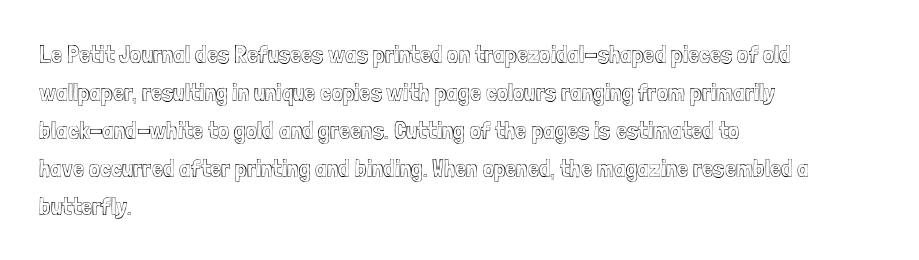
Q: Is the text italic (slanted)? A: No, it is upright.
Q: Is the text underlined? A: No.
Q: How is the paragraph aligned? A: Left-aligned.
Q: Is the spacing between letters normal or unusually wide? A: Normal.
Q: Is the spacing between lines tight, normal or loose? A: Normal.
